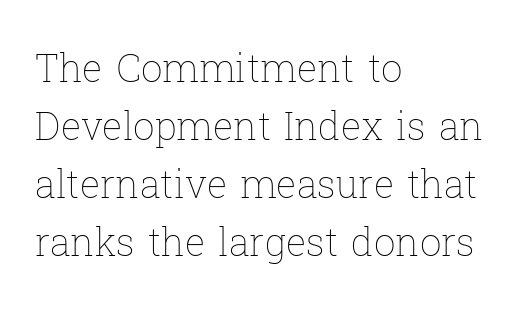
Q: Is the text bold? A: No.
Q: Is the text italic (slanted)? A: No, it is upright.
Q: Is the text underlined? A: No.
Q: How is the paragraph aligned? A: Left-aligned.
Q: Is the spacing between letters normal or unusually wide? A: Normal.
Q: Is the spacing between lines tight, normal or loose? A: Normal.
Q: Width (condensed, normal, or wide)? A: Normal.
Q: Stroke contrast? A: Low.
Q: x-height? A: Medium.
Q: Monospaced? A: No.
